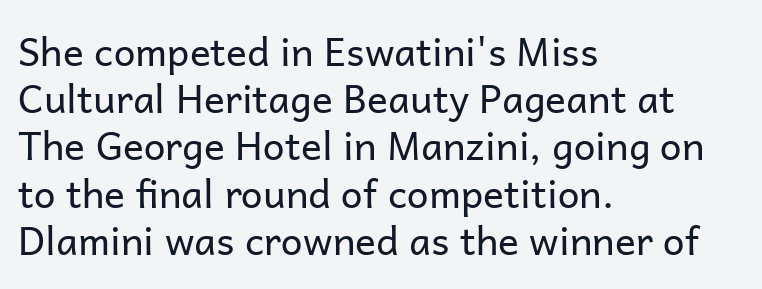
The image shows 39 px regular-weight sans-serif type, upright; set left-aligned, line spacing 1.21x, normal letter spacing, not underlined; low stroke contrast and a medium x-height.
